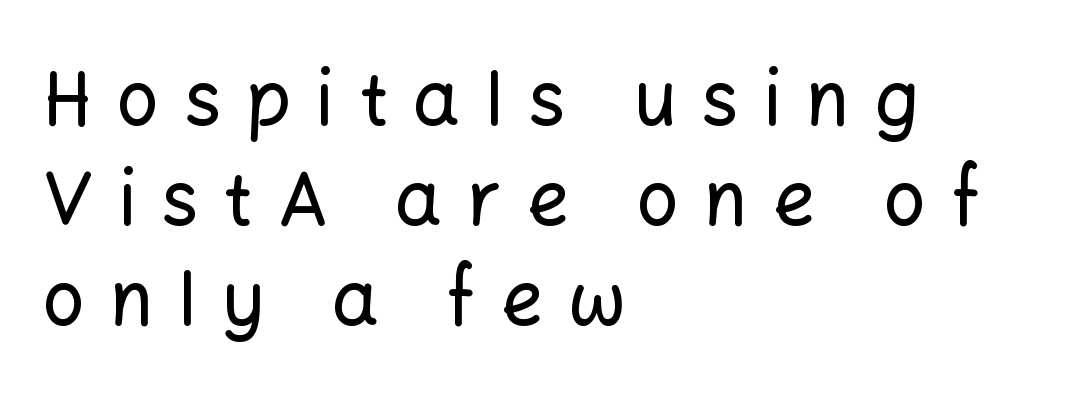
The image shows 74 px sans-serif type, upright; set left-aligned, normal line spacing (1.35x), unusually wide letter spacing (+0.34 em), not underlined; low stroke contrast and a medium x-height.
